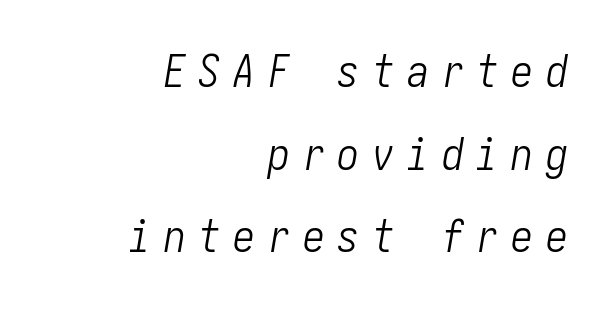
The strip under each line holds only bare page. A student would call this right alignment; a typographer would say flush right, rag left. No heavy texture on the line: the type isn't bold. There is plenty of visible air inserted between adjacent glyphs. A typesetter would mark this as italic.
